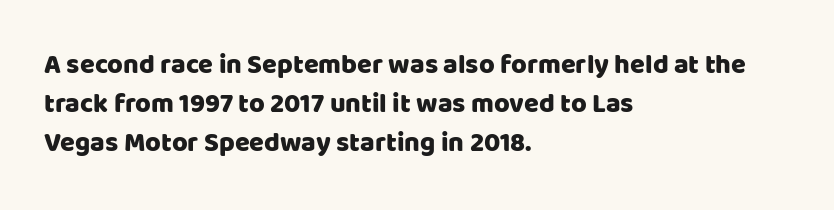
Evenly set lines give the paragraph a standard silhouette. What stands out about the letter spacing? Nothing — it is the standard amount. Glance below the letters and you will spot only blank space. The compositor pushed each line to the left boundary. The axis of the letterforms is exactly vertical.
